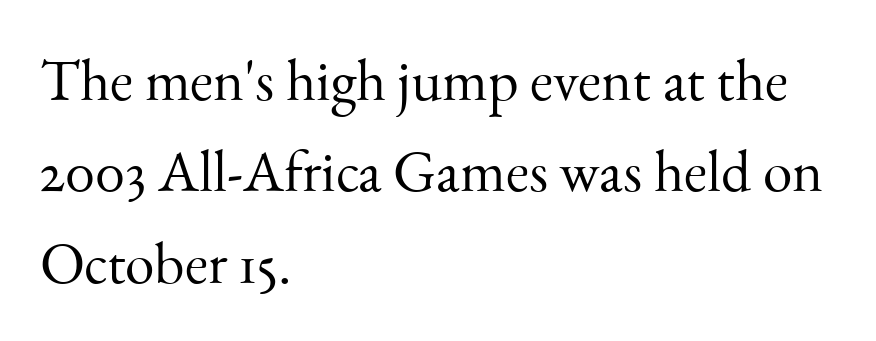
Q: Is the text bold? A: No.
Q: Is the text italic (slanted)? A: No, it is upright.
Q: Is the typeface a serif or a sans-serif typeface? A: Serif.
Q: Is the text underlined? A: No.
Q: How is the paragraph aligned? A: Left-aligned.
Q: Is the spacing between letters normal or unusually wide? A: Normal.
Q: Is the spacing between lines tight, normal or loose? A: Normal.
Q: Width (condensed, normal, or wide)? A: Normal.
Q: Stroke contrast? A: Medium.
Q: x-height? A: Small.
Q: Monospaced? A: No.
